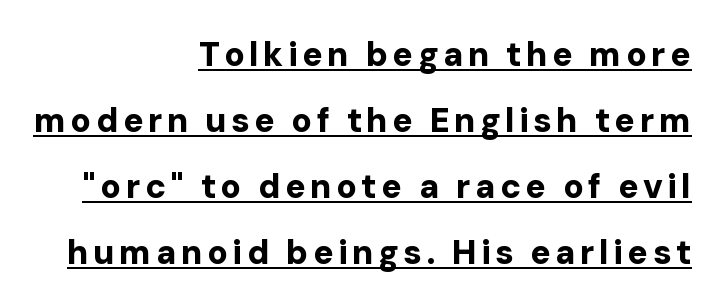
{"serif": "no", "italic": "no", "bold": "yes", "weight": "bold", "width": "normal", "stroke_contrast": "low", "x_height": "medium", "monospaced": "no", "underline": "yes", "align": "right", "line_spacing": "loose", "line_spacing_ratio": 1.94, "glyph_px": 34}
